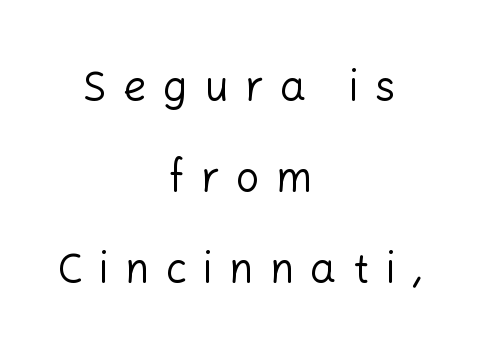
The image shows 41 px regular-weight sans-serif type, upright; set centered, loose line spacing (2.22x), unusually wide letter spacing (+0.4 em), not underlined; low stroke contrast and a medium x-height.
